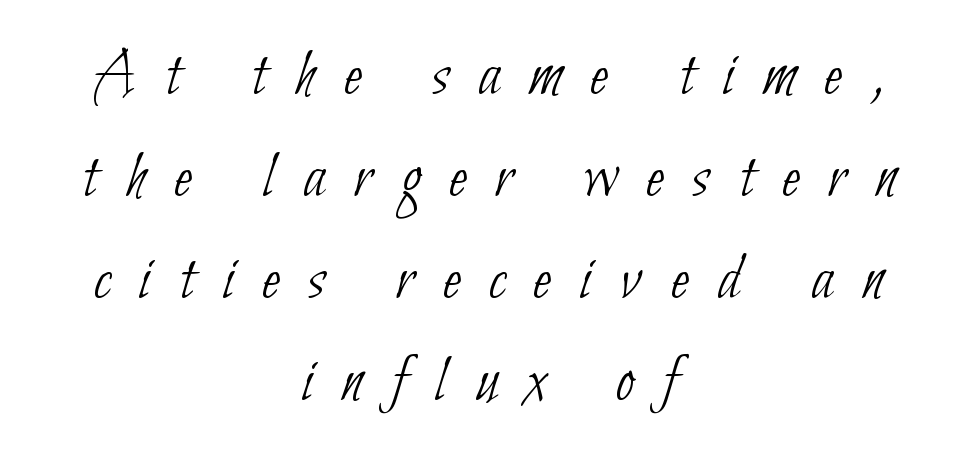
{"serif": "no", "bold": "no", "weight": "thin", "width": "condensed", "stroke_contrast": "low", "x_height": "small", "monospaced": "no", "underline": "no", "align": "center", "line_spacing": "normal", "line_spacing_ratio": 1.52, "letter_spacing": "wide", "letter_spacing_em": 0.43, "glyph_px": 67}
